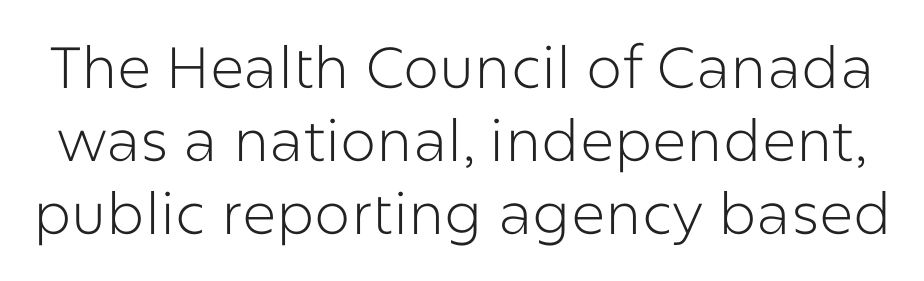
Q: Is the text bold? A: No.
Q: Is the text italic (slanted)? A: No, it is upright.
Q: Is the typeface a serif or a sans-serif typeface? A: Sans-serif.
Q: Is the text underlined? A: No.
Q: Is the spacing between letters normal or unusually wide? A: Normal.
Q: Is the spacing between lines tight, normal or loose? A: Normal.
Q: Width (condensed, normal, or wide)? A: Normal.
Q: Stroke contrast? A: Low.
Q: x-height? A: Medium.
Q: Monospaced? A: No.
